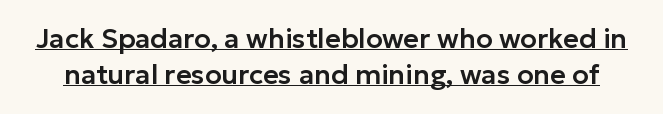
It's the straight-up-and-down kind of type. How are the letters spaced? Ordinarily, with no added tracking. Successive baselines arrive at the customary interval. What decoration does the sample have? An underline.
